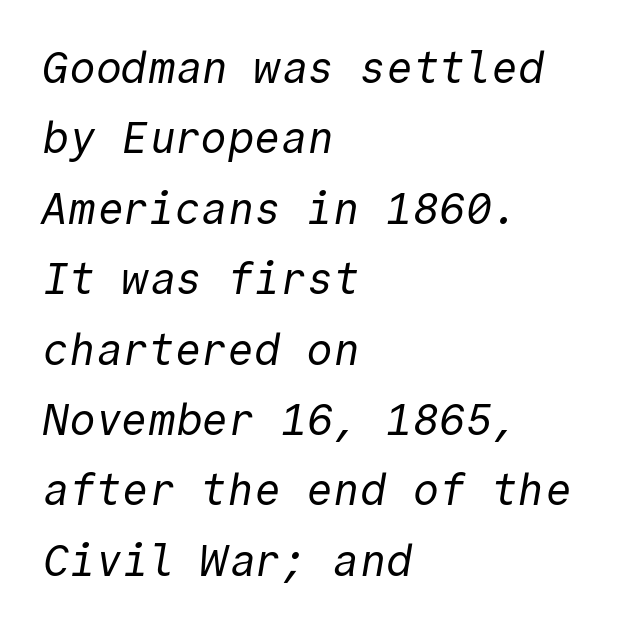
The image shows 44 px regular-weight sans-serif type, monospaced; set left-aligned, normal line spacing (1.6x), normal letter spacing, not underlined; a medium x-height.
